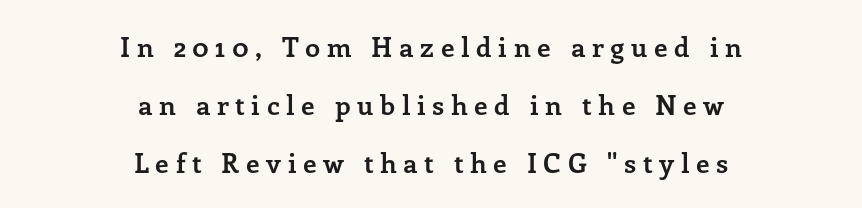
The image shows 27 px bold type, upright; set centered, loose line spacing (2.14x), unusually wide letter spacing (+0.24 em), not underlined.
